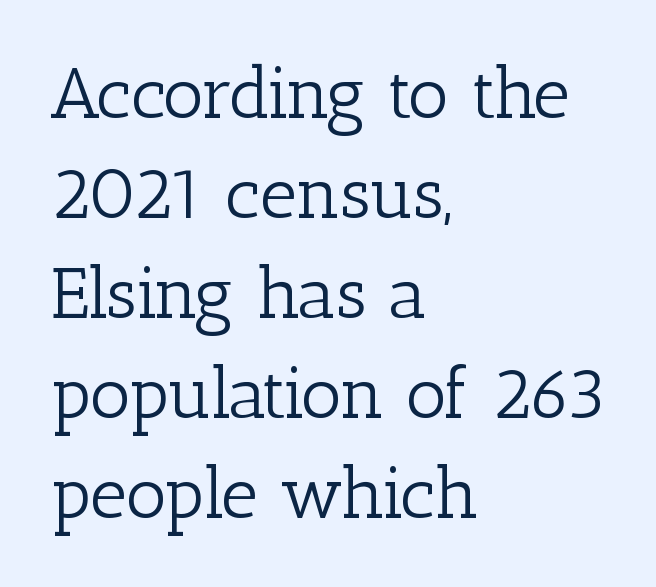
Q: Is the text bold? A: No.
Q: Is the text italic (slanted)? A: No, it is upright.
Q: Is the typeface a serif or a sans-serif typeface? A: Serif.
Q: Is the text underlined? A: No.
Q: How is the paragraph aligned? A: Left-aligned.
Q: Is the spacing between letters normal or unusually wide? A: Normal.
Q: Is the spacing between lines tight, normal or loose? A: Normal.
Q: Width (condensed, normal, or wide)? A: Normal.
Q: Stroke contrast? A: Low.
Q: x-height? A: Medium.
Q: Monospaced? A: No.
